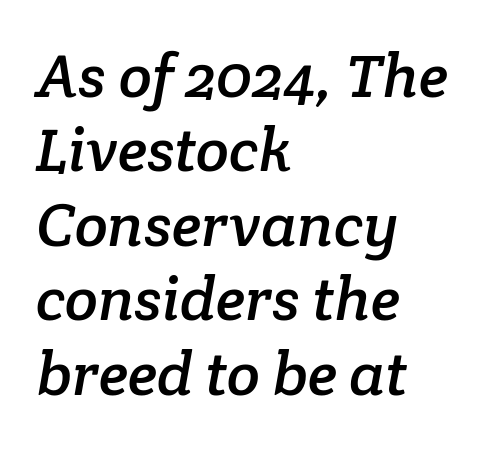
The image shows 61 px serif type; set left-aligned, line spacing 1.22x, normal letter spacing, not underlined; low stroke contrast and a medium x-height.
